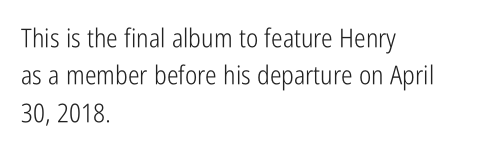
{"italic": "no", "bold": "no", "underline": "no", "align": "left", "line_spacing": "normal", "line_spacing_ratio": 1.44, "letter_spacing": "normal", "letter_spacing_em": 0.0, "glyph_px": 26}
